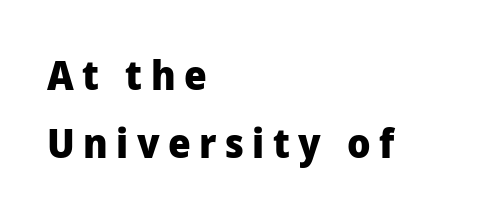
Underline: absent. It's the straight-up-and-down kind of type. A typesetter would call this heavily tracked-out type. The rag falls on the right side of this text block. The glyphs in this specimen are sans serif. Caption: bold face, heavy strokes.
